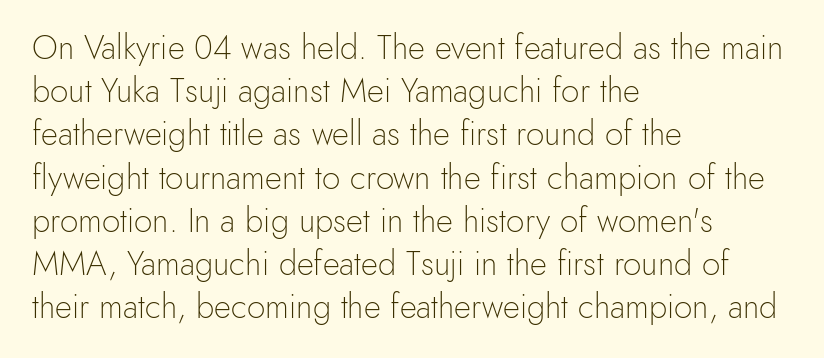
The image shows 33 px light sans-serif type, upright; set left-aligned, normal line spacing (1.31x), normal letter spacing, not underlined; a small x-height.
